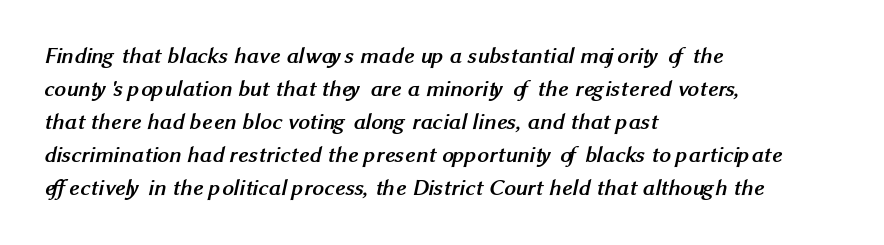
Bold? Absolutely — the strokes are thick and heavy. Descenders are the only things crossing below the line. The rows are spaced the way most documents space them. You could call the tracking neutral — neither tight nor loose.
